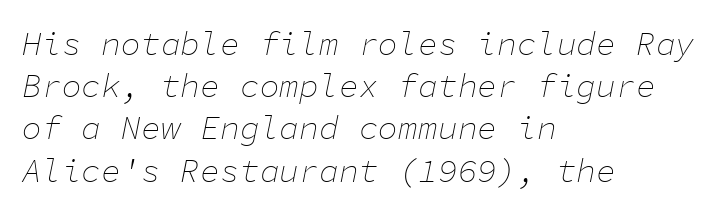
The image shows 33 px thin type, italic (leaning right), monospaced; set left-aligned, normal line spacing (1.28x), normal letter spacing, not underlined; low stroke contrast and a medium x-height.
